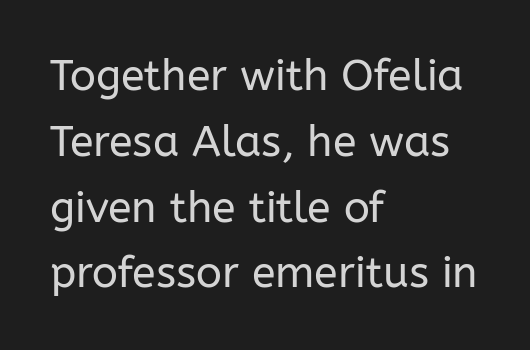
{"serif": "no", "italic": "no", "bold": "no", "weight": "regular", "width": "normal", "stroke_contrast": "low", "x_height": "medium", "monospaced": "no", "underline": "no", "align": "left", "line_spacing": "normal", "line_spacing_ratio": 1.53, "letter_spacing": "normal", "letter_spacing_em": 0.0, "glyph_px": 43}
